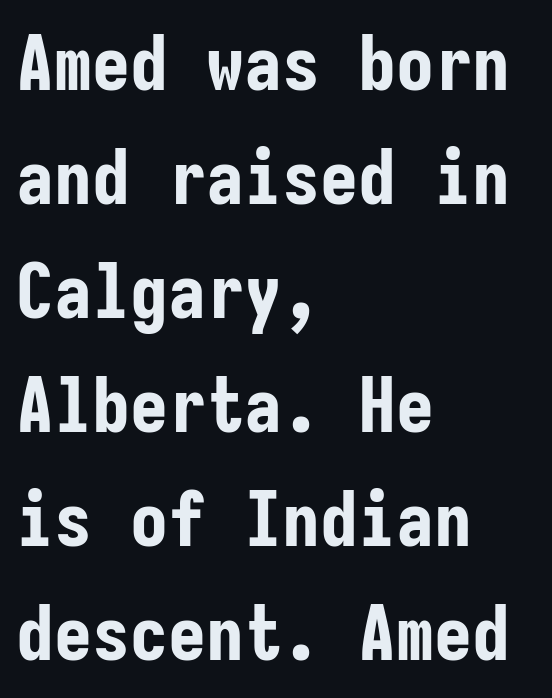
The image shows 76 px bold, condensed sans-serif type, upright, monospaced; set left-aligned, normal line spacing (1.5x), normal letter spacing, not underlined; low stroke contrast and a medium x-height.
